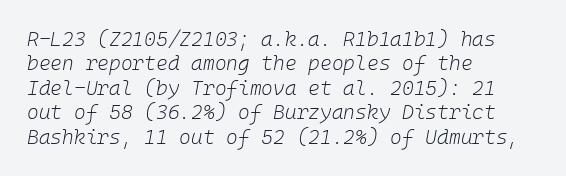
A bare baseline throughout the passage. No chunkiness to these letters — they're not bold. Style check: oblique. Letter spacing: default.
